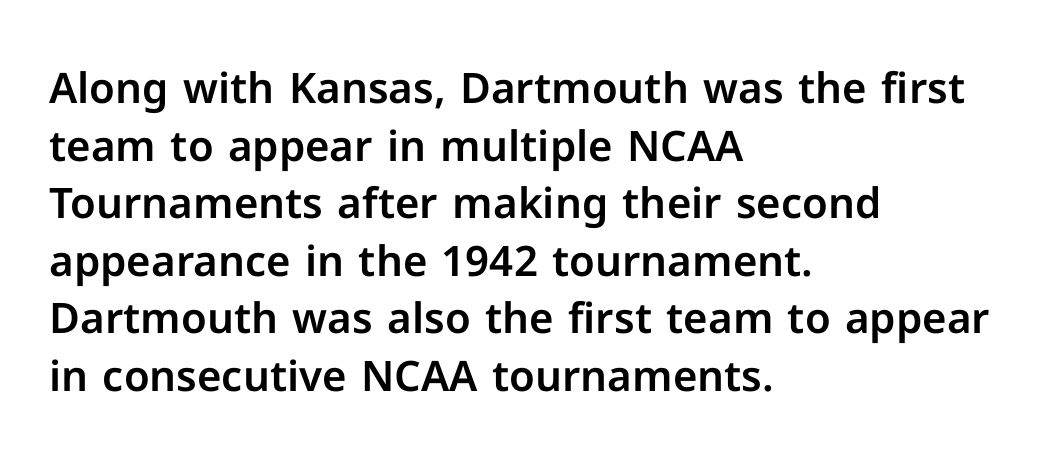
Q: Is the text italic (slanted)? A: No, it is upright.
Q: Is the typeface a serif or a sans-serif typeface? A: Sans-serif.
Q: Is the text underlined? A: No.
Q: How is the paragraph aligned? A: Left-aligned.
Q: Is the spacing between letters normal or unusually wide? A: Normal.
Q: Is the spacing between lines tight, normal or loose? A: Normal.
Q: Width (condensed, normal, or wide)? A: Normal.
Q: Stroke contrast? A: Low.
Q: x-height? A: Medium.
Q: Monospaced? A: No.
